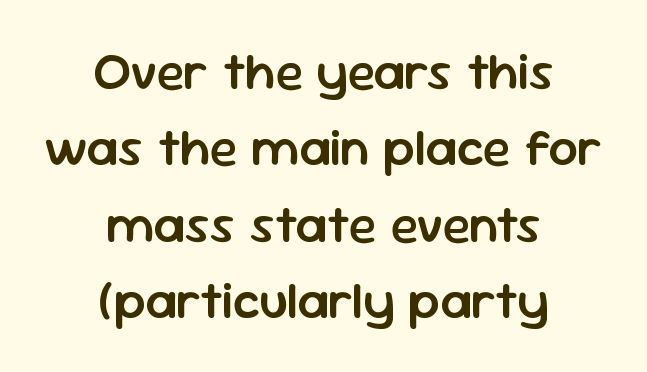
{"serif": "no", "italic": "no", "bold": "semi", "weight": "semibold", "width": "normal", "stroke_contrast": "low", "x_height": "medium", "monospaced": "no", "underline": "no", "align": "center", "line_spacing": "normal", "line_spacing_ratio": 1.47, "letter_spacing": "normal", "letter_spacing_em": 0.0, "glyph_px": 52}
